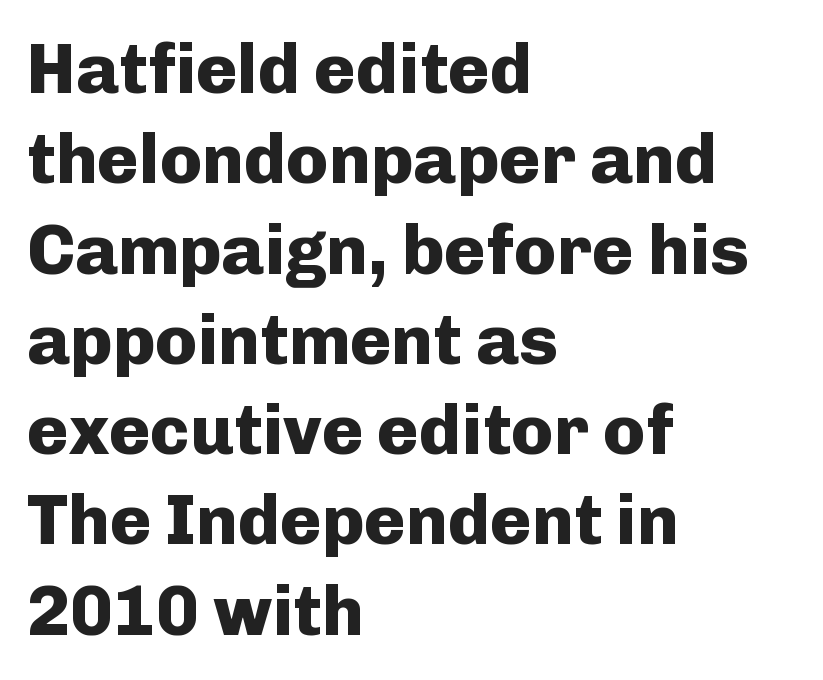
The image shows 70 px heavy sans-serif type, upright; set left-aligned, normal line spacing (1.29x), normal letter spacing, not underlined; low stroke contrast and a medium x-height.
